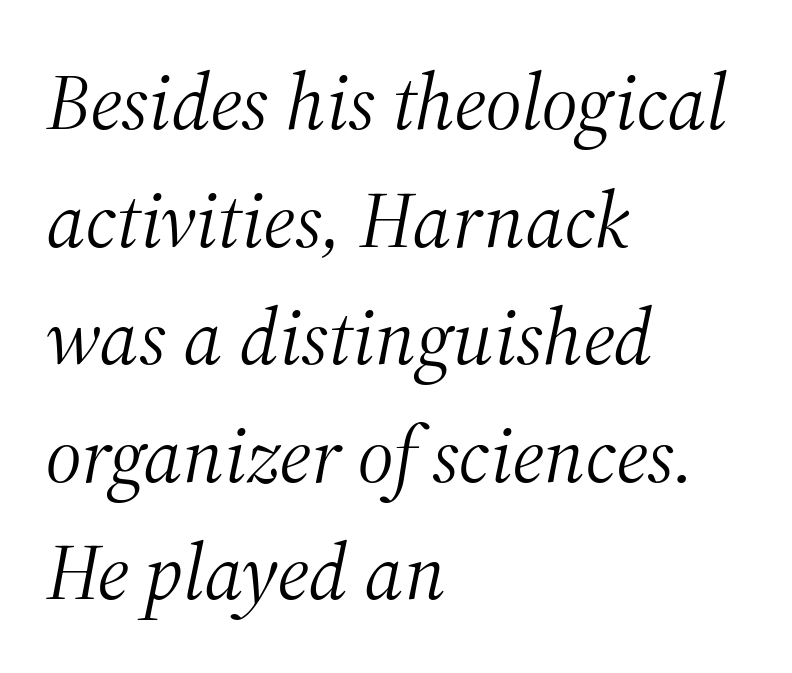
The image shows 80 px light serif type, italic (leaning right); set left-aligned, normal line spacing (1.47x), normal letter spacing, not underlined; medium stroke contrast and a medium x-height.
